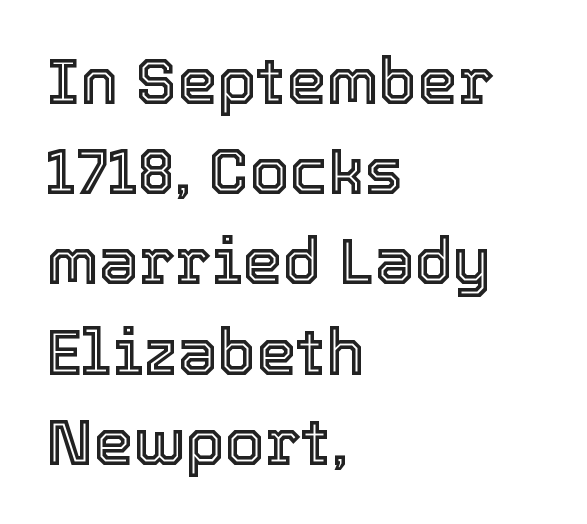
How are the letters spaced? Ordinarily, with no added tracking. Italic: no, the glyphs are upright roman. Every row of glyphs begins at an identical x-position on the left. Think of a printed novel: that variable character pitch is what you see here. Vertically, the passage feels balanced, rows spaced as you'd expect.
